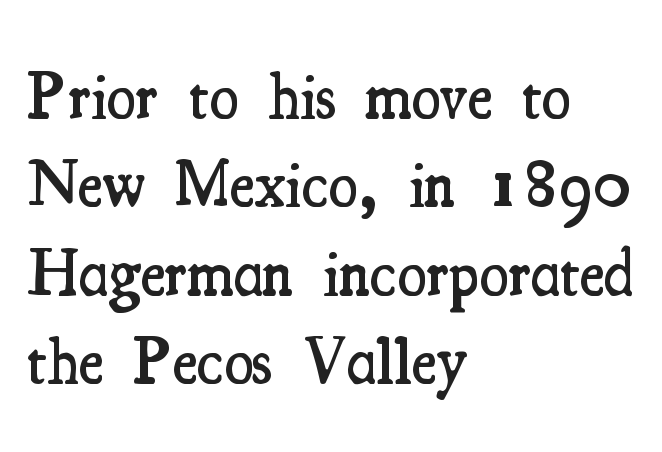
Q: Is the text bold? A: Semi-bold.
Q: Is the text italic (slanted)? A: No, it is upright.
Q: Is the typeface a serif or a sans-serif typeface? A: Serif.
Q: Is the text underlined? A: No.
Q: How is the paragraph aligned? A: Left-aligned.
Q: Is the spacing between letters normal or unusually wide? A: Normal.
Q: Is the spacing between lines tight, normal or loose? A: Normal.
Q: Width (condensed, normal, or wide)? A: Condensed.
Q: Stroke contrast? A: Medium.
Q: x-height? A: Small.
Q: Monospaced? A: No.
